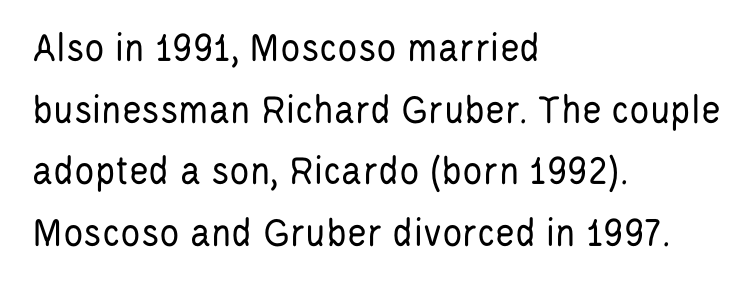
The image shows 42 px regular-weight, condensed sans-serif type, upright; set left-aligned, normal line spacing (1.47x), normal letter spacing, not underlined; low stroke contrast and a large x-height.
